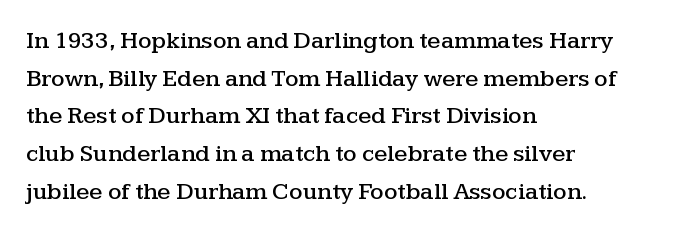
{"italic": "no", "underline": "no", "align": "left", "line_spacing": "normal", "line_spacing_ratio": 1.57, "letter_spacing": "normal", "letter_spacing_em": 0.0, "glyph_px": 24}
